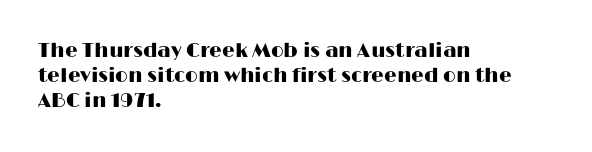
A roman cut, with each character standing at attention. The letters sit at their default tracking, neither squeezed nor spread. Compared with a centered layout, this one pins lines to the left instead. Clear beneath every line of the passage.
